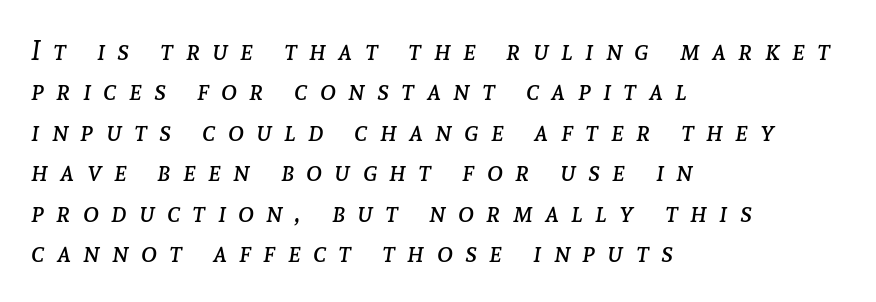
{"italic": "yes", "lean": "right", "slant_degrees": 8, "bold": "no", "underline": "no", "align": "left", "line_spacing": "normal", "line_spacing_ratio": 1.5, "letter_spacing": "wide", "letter_spacing_em": 0.46, "glyph_px": 27}
